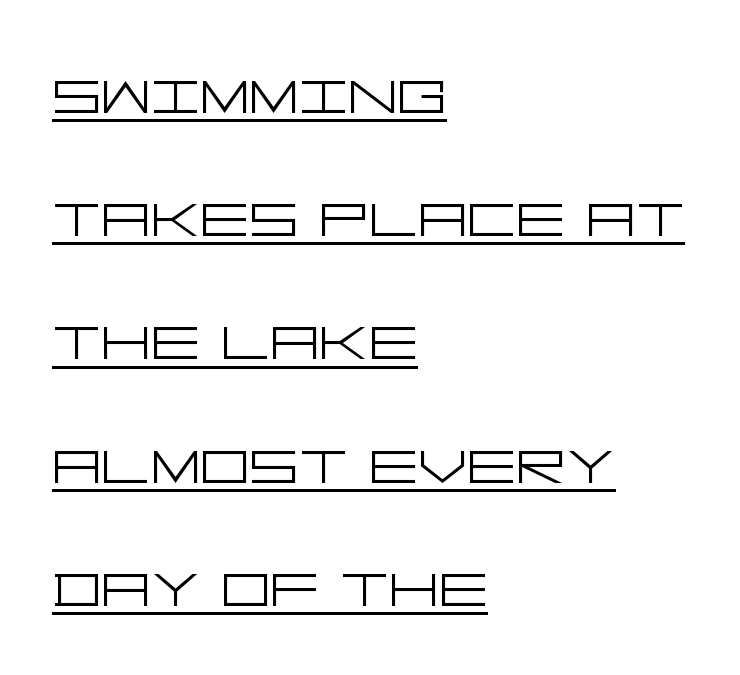
{"serif": "no", "italic": "no", "bold": "no", "weight": "light", "width": "wide", "stroke_contrast": "low", "x_height": "large", "underline": "yes", "align": "left", "line_spacing": "normal", "line_spacing_ratio": 1.6, "letter_spacing": "normal", "letter_spacing_em": 0.0, "glyph_px": 77}
